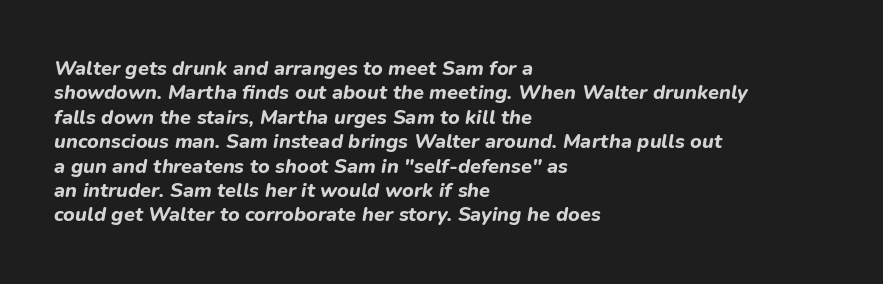
Q: Is the text bold? A: Yes.
Q: Is the text italic (slanted)? A: Yes, it leans right by about 9 degrees.
Q: Is the text underlined? A: No.
Q: How is the paragraph aligned? A: Left-aligned.
Q: Is the spacing between letters normal or unusually wide? A: Normal.
